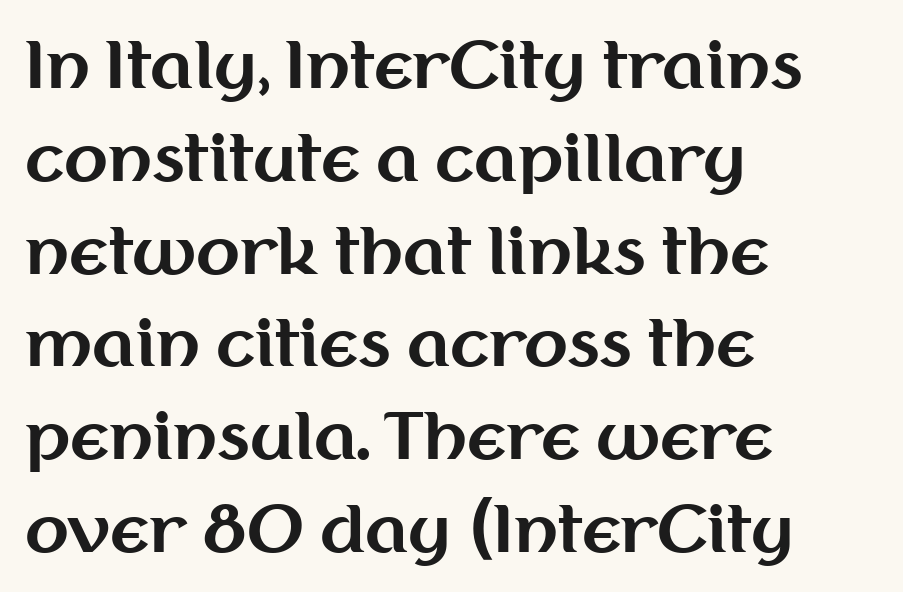
{"serif": "no", "italic": "no", "bold": "yes", "weight": "bold", "width": "normal", "stroke_contrast": "medium", "x_height": "medium", "monospaced": "no", "underline": "no", "align": "left", "line_spacing": "normal", "line_spacing_ratio": 1.45, "letter_spacing": "normal", "letter_spacing_em": 0.0, "glyph_px": 64}
